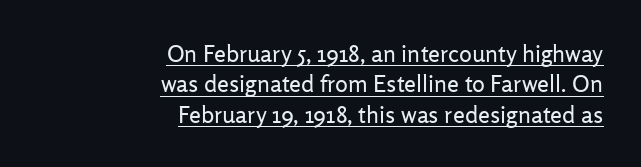
Q: Is the text bold? A: No.
Q: Is the text italic (slanted)? A: No, it is upright.
Q: Is the text underlined? A: Yes.
Q: How is the paragraph aligned? A: Right-aligned.
Q: Is the spacing between letters normal or unusually wide? A: Normal.
Q: Is the spacing between lines tight, normal or loose? A: Normal.
